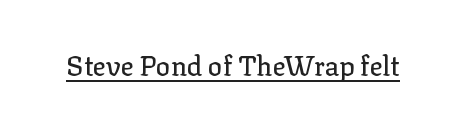
Q: Is the text italic (slanted)? A: No, it is upright.
Q: Is the text underlined? A: Yes.
Q: Is the spacing between letters normal or unusually wide? A: Normal.
